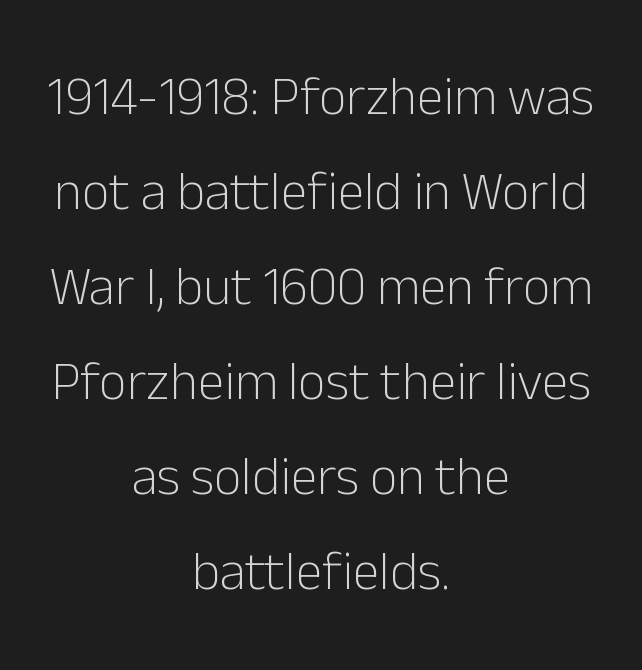
{"serif": "no", "italic": "no", "bold": "no", "weight": "light", "width": "normal", "stroke_contrast": "low", "x_height": "medium", "monospaced": "no", "underline": "no", "align": "center", "line_spacing_ratio": 1.76, "letter_spacing": "normal", "letter_spacing_em": 0.0, "glyph_px": 54}
